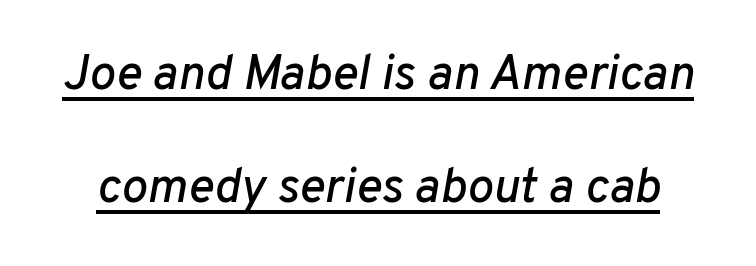
Nothing unusual about the tracking: characters are spaced as the font intends. Leading is clearly above the norm, producing a sparse column. Looks like someone drew a line under every word here. Is this a fixed-width face? No — the glyphs have proportional, varying widths. The axis of the letterforms is tilted away from vertical.
